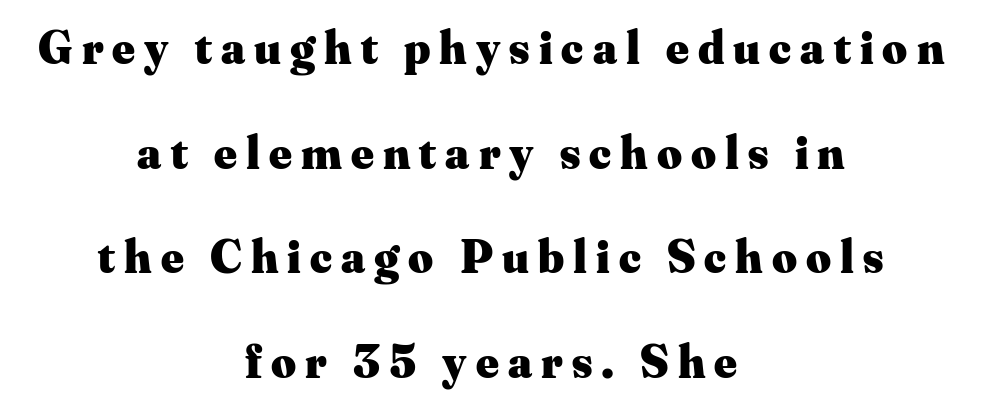
The designer went with a serif here, giving each stem small feet. This sample is center-justified, so both line endings float freely. Strong, thick strokes mark this as bold type. Is this a fixed-width face? No — the glyphs have proportional, varying widths. The rendering uses a large line-height, opening up the rows.
